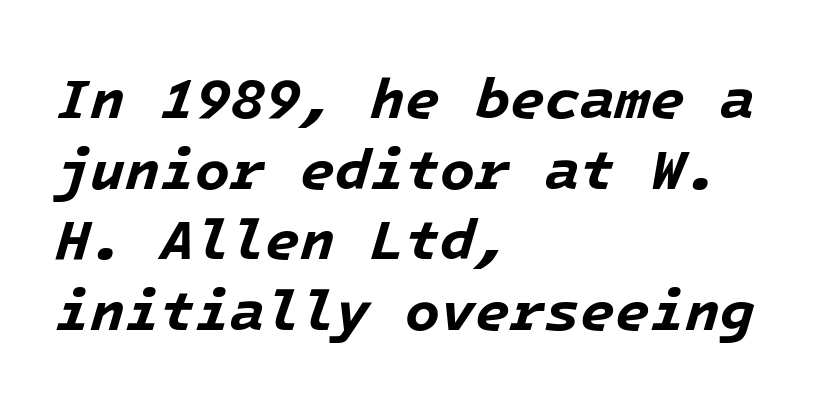
{"italic": "yes", "lean": "right", "slant_degrees": 16, "bold": "yes", "weight": "bold", "width": "normal", "stroke_contrast": "low", "x_height": "medium", "underline": "no", "align": "left", "line_spacing_ratio": 1.24, "letter_spacing": "normal", "letter_spacing_em": 0.0, "glyph_px": 57}
